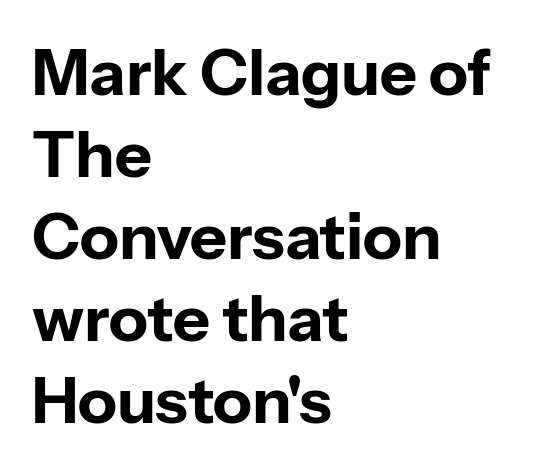
Q: Is the text bold? A: Yes.
Q: Is the text italic (slanted)? A: No, it is upright.
Q: Is the typeface a serif or a sans-serif typeface? A: Sans-serif.
Q: Is the text underlined? A: No.
Q: How is the paragraph aligned? A: Left-aligned.
Q: Is the spacing between letters normal or unusually wide? A: Normal.
Q: Is the spacing between lines tight, normal or loose? A: Normal.
Q: Width (condensed, normal, or wide)? A: Normal.
Q: Stroke contrast? A: Low.
Q: x-height? A: Medium.
Q: Monospaced? A: No.
